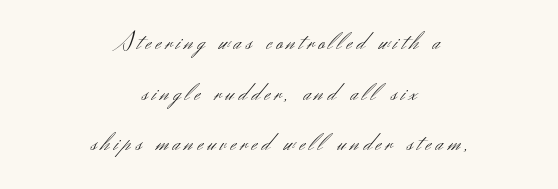
{"bold": "no", "underline": "no", "align": "center", "line_spacing": "loose", "line_spacing_ratio": 2.03, "glyph_px": 25}
